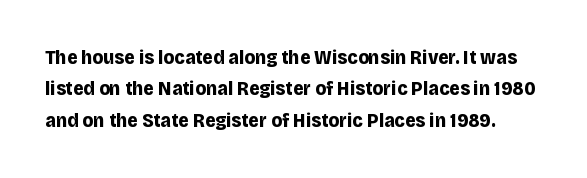
The image shows 20 px bold type, upright; set normal line spacing (1.57x), normal letter spacing, not underlined.
